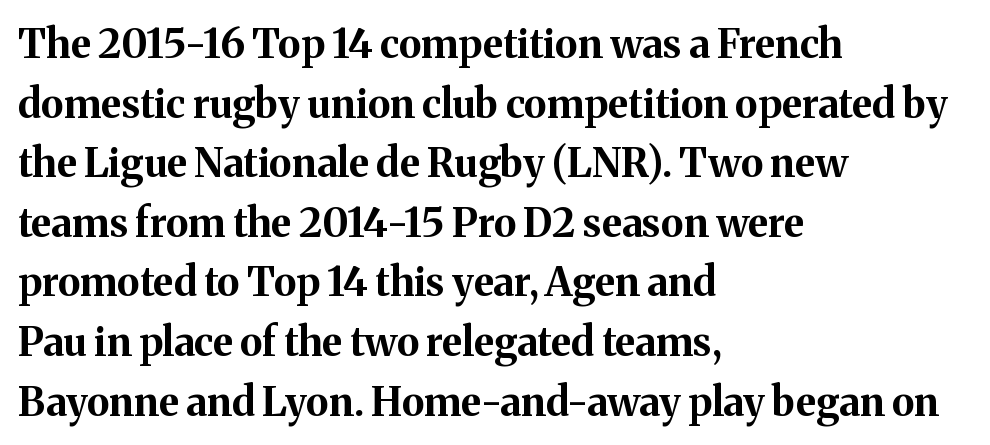
Does the type have serifs? Yes, each stem ends in a small foot. In terms of posture, this sample is upright. Set as a true bold cut, around the 700 mark. Descenders are the only things crossing below the line. This sample has the flowing, uneven cadence of proportional lettering.
